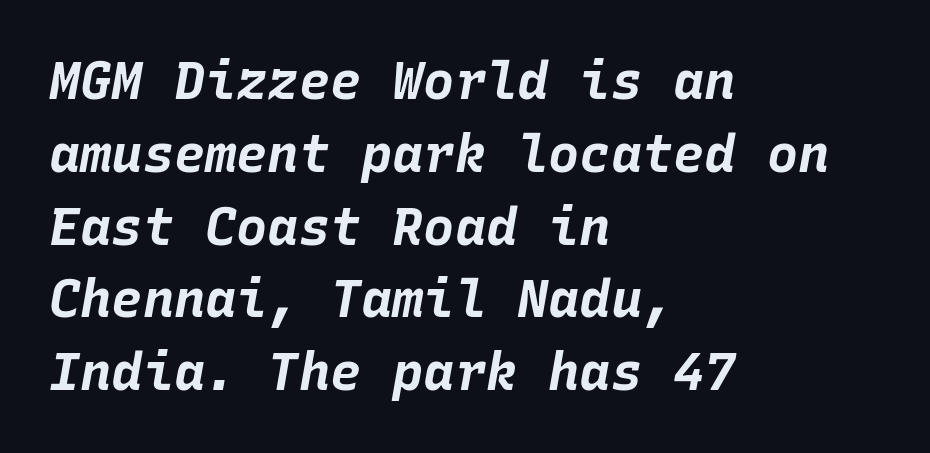
The image shows 52 px bold type, italic (leaning right), monospaced; set left-aligned, normal line spacing (1.4x), normal letter spacing, not underlined; low stroke contrast and a large x-height.
